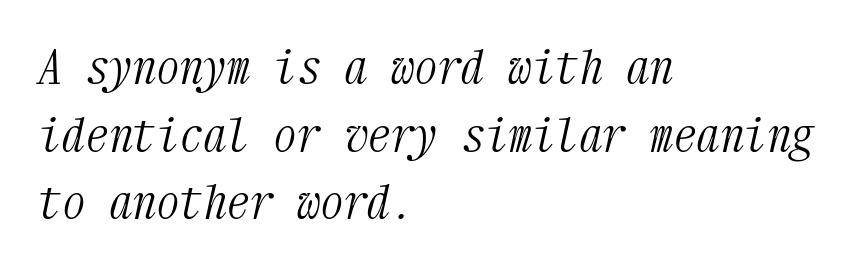
The compositor pushed each line to the left boundary. In terms of letterspacing, this is plain default setting. This is serif lettering, the kind often seen in printed books. Characters are canted at an angle relative to the baseline's perpendicular. The font is comparable to plain body text, perhaps lighter. Quick note: interline space is typical.
